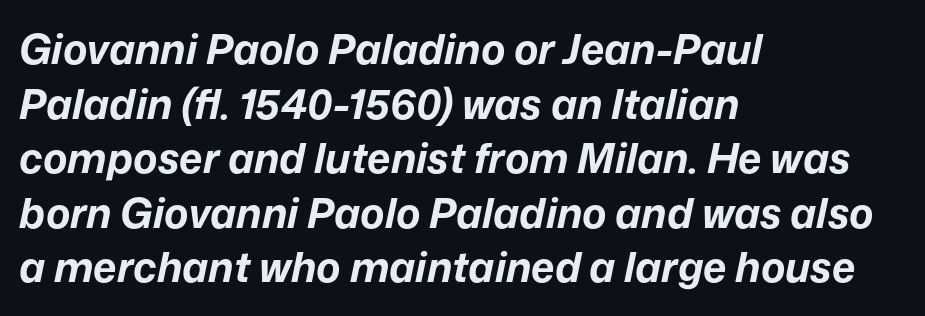
{"italic": "yes", "lean": "right", "slant_degrees": 12, "bold": "yes", "weight": "bold", "width": "normal", "stroke_contrast": "low", "x_height": "medium", "monospaced": "no", "underline": "no", "align": "left", "line_spacing": "normal", "line_spacing_ratio": 1.33, "letter_spacing": "normal", "letter_spacing_em": 0.0, "glyph_px": 41}
